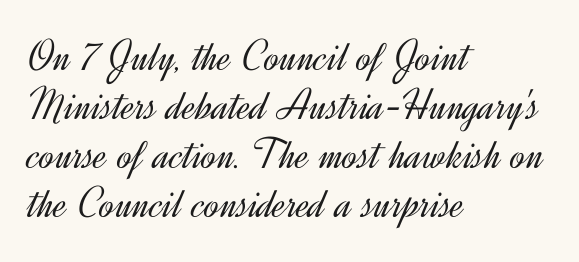
The image shows 45 px light sans-serif type; set left-aligned, tight line spacing (1.09x), normal letter spacing, not underlined; a small x-height.
